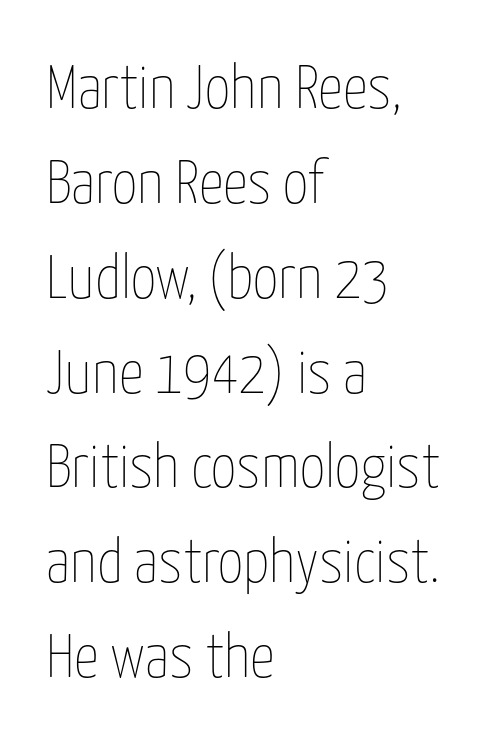
The ragged edge is on the right, which tells us the setting is flush left. Here the glyphs are tracked normally, forming tight word shapes. Underline: absent. The leading is moderate, giving the passage an even texture. The strokes carry an ordinary text weight at most.
